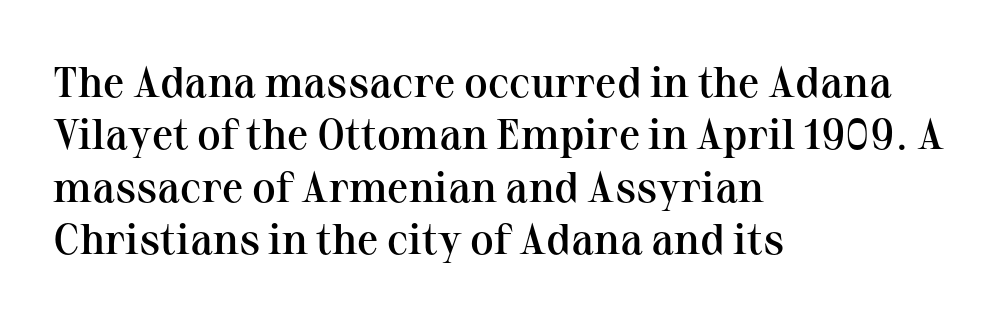
Q: Is the text bold? A: Semi-bold.
Q: Is the text italic (slanted)? A: No, it is upright.
Q: Is the typeface a serif or a sans-serif typeface? A: Serif.
Q: Is the text underlined? A: No.
Q: How is the paragraph aligned? A: Left-aligned.
Q: Is the spacing between letters normal or unusually wide? A: Normal.
Q: Width (condensed, normal, or wide)? A: Normal.
Q: Stroke contrast? A: Medium.
Q: x-height? A: Medium.
Q: Monospaced? A: No.
